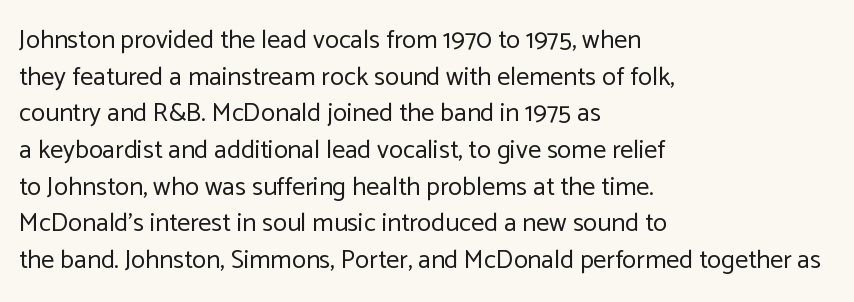
The image shows 26 px text type, upright; set left-aligned, normal line spacing (1.41x), normal letter spacing, not underlined.
